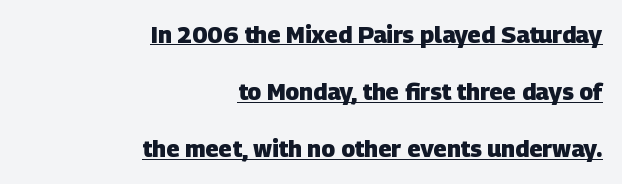
Q: Is the text bold? A: Yes.
Q: Is the text underlined? A: Yes.
Q: How is the paragraph aligned? A: Right-aligned.
Q: Is the spacing between letters normal or unusually wide? A: Normal.
Q: Is the spacing between lines tight, normal or loose? A: Loose.
